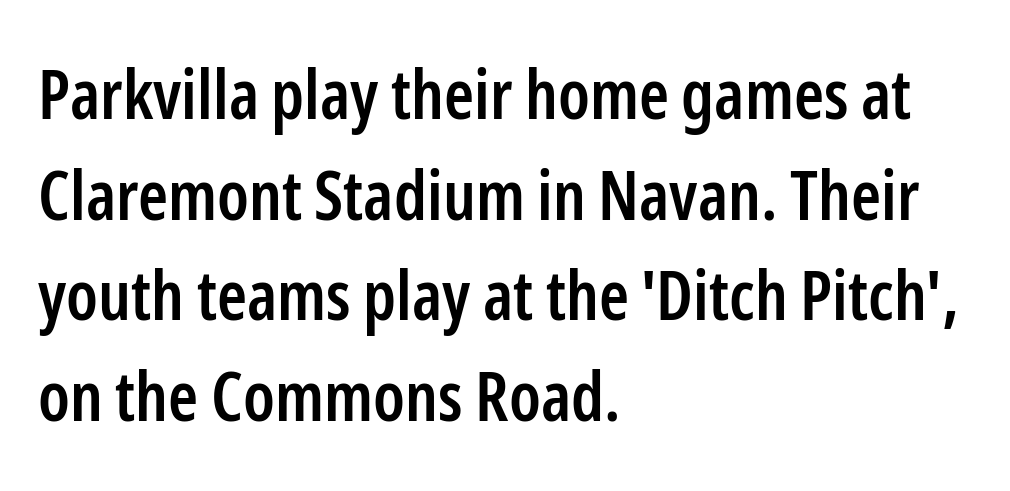
The image shows 68 px semibold, condensed sans-serif type, upright; set left-aligned, normal line spacing (1.48x), normal letter spacing, not underlined; low stroke contrast and a medium x-height.
